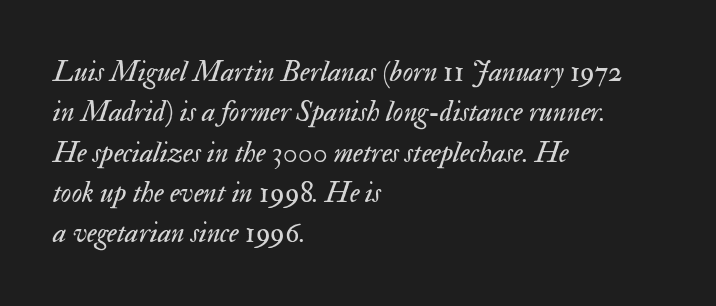
Q: Is the text bold? A: No.
Q: Is the text italic (slanted)? A: Yes, it leans right by about 17 degrees.
Q: Is the text underlined? A: No.
Q: How is the paragraph aligned? A: Left-aligned.
Q: Is the spacing between letters normal or unusually wide? A: Normal.
Q: Is the spacing between lines tight, normal or loose? A: Normal.
Q: Width (condensed, normal, or wide)? A: Normal.
Q: Stroke contrast? A: Medium.
Q: x-height? A: Small.
Q: Monospaced? A: No.
